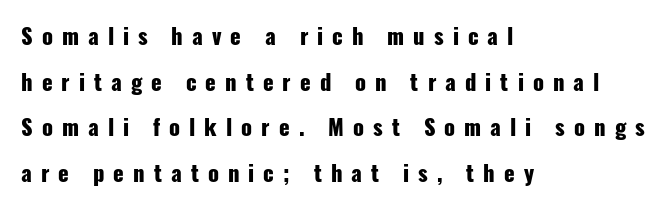
{"italic": "no", "bold": "yes", "underline": "no", "align": "left", "line_spacing": "loose", "line_spacing_ratio": 2.07, "letter_spacing": "wide", "letter_spacing_em": 0.41, "glyph_px": 22}
